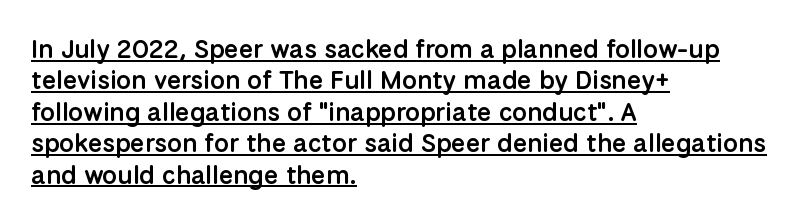
Unlike italic type, these characters show no tilt at all. The rendering uses the underline text-decoration. This is the in-between weight designers call semibold or demi. The gaps between neighbouring characters are ordinary and unremarkable. The paragraph shown leans on its left margin.
